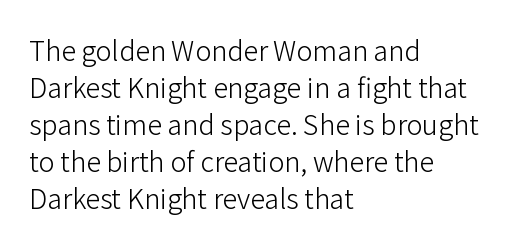
The image shows 27 px text type, upright; set left-aligned, normal line spacing (1.37x), normal letter spacing, not underlined.
